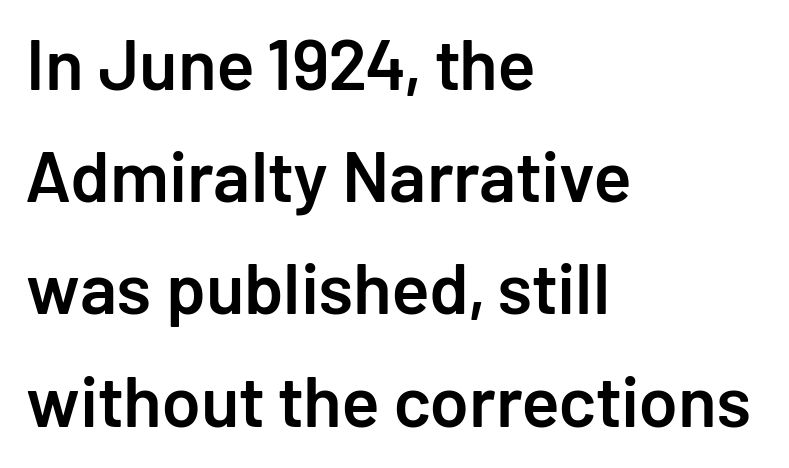
Q: Is the text bold? A: Semi-bold.
Q: Is the text italic (slanted)? A: No, it is upright.
Q: Is the typeface a serif or a sans-serif typeface? A: Sans-serif.
Q: Is the text underlined? A: No.
Q: How is the paragraph aligned? A: Left-aligned.
Q: Is the spacing between letters normal or unusually wide? A: Normal.
Q: Is the spacing between lines tight, normal or loose? A: Normal.
Q: Width (condensed, normal, or wide)? A: Normal.
Q: Stroke contrast? A: Low.
Q: x-height? A: Medium.
Q: Monospaced? A: No.
